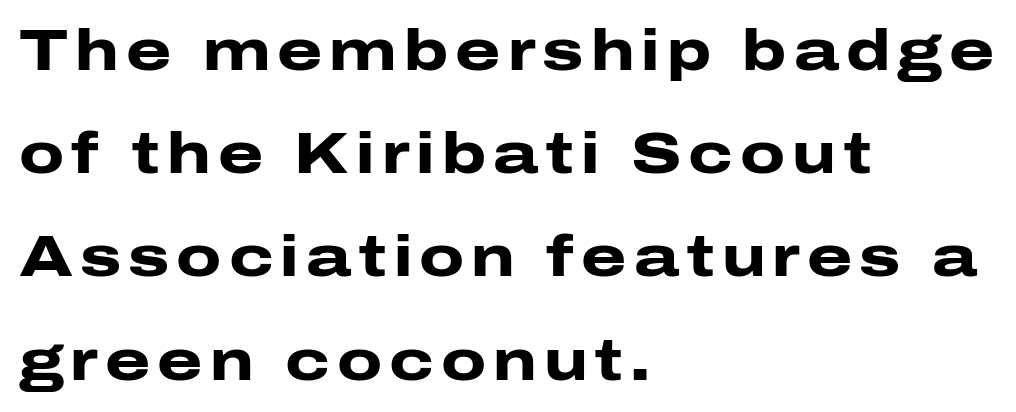
Letterform terminals end flat and unadorned throughout the passage. The passage shown is typed in a proportional face where columns would drift. Unmarked baselines from the first word to the last. Line starts are locked; line ends wander. The glyphs have the mass of a bold cut. When letters stand straight like this, we call the style roman or upright.
